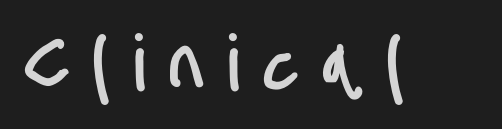
{"serif": "no", "width": "condensed", "stroke_contrast": "low", "x_height": "large", "monospaced": "no", "underline": "no", "letter_spacing": "wide", "letter_spacing_em": 0.33, "glyph_px": 78}
